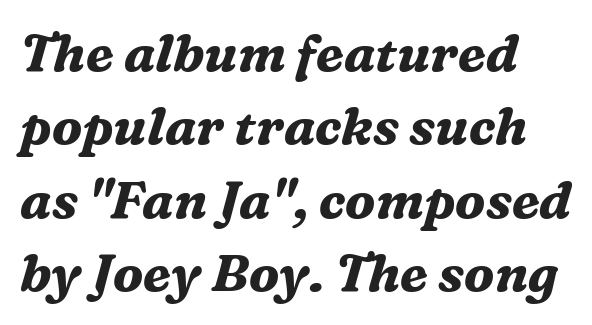
Q: Is the text bold? A: Yes.
Q: Is the text italic (slanted)? A: Yes, it leans right by about 16 degrees.
Q: Is the typeface a serif or a sans-serif typeface? A: Serif.
Q: Is the text underlined? A: No.
Q: Is the spacing between letters normal or unusually wide? A: Normal.
Q: Is the spacing between lines tight, normal or loose? A: Normal.
Q: Width (condensed, normal, or wide)? A: Normal.
Q: Stroke contrast? A: Medium.
Q: x-height? A: Medium.
Q: Monospaced? A: No.
